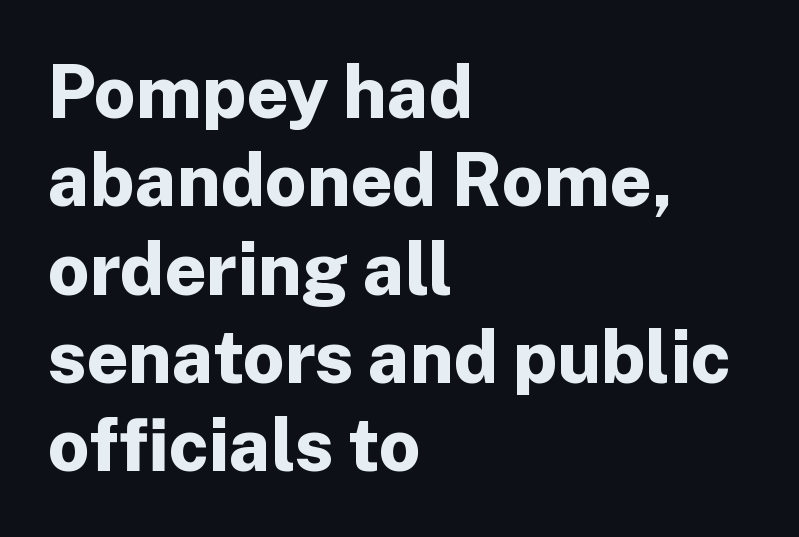
Q: Is the text bold? A: Yes.
Q: Is the text italic (slanted)? A: No, it is upright.
Q: Is the typeface a serif or a sans-serif typeface? A: Sans-serif.
Q: Is the text underlined? A: No.
Q: How is the paragraph aligned? A: Left-aligned.
Q: Is the spacing between letters normal or unusually wide? A: Normal.
Q: Width (condensed, normal, or wide)? A: Normal.
Q: Stroke contrast? A: Low.
Q: x-height? A: Medium.
Q: Monospaced? A: No.
